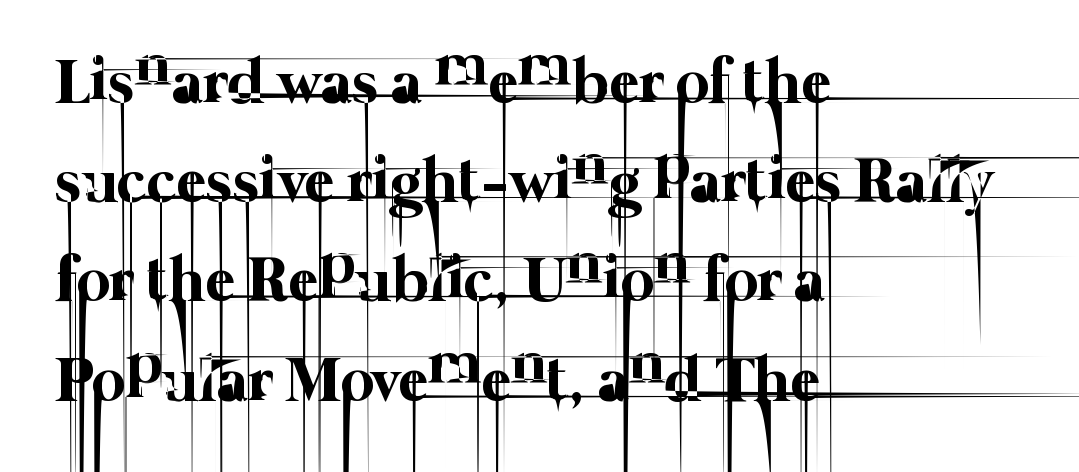
The image shows 64 px thin type; set left-aligned, normal line spacing (1.55x), normal letter spacing, not underlined; low stroke contrast and a medium x-height.
